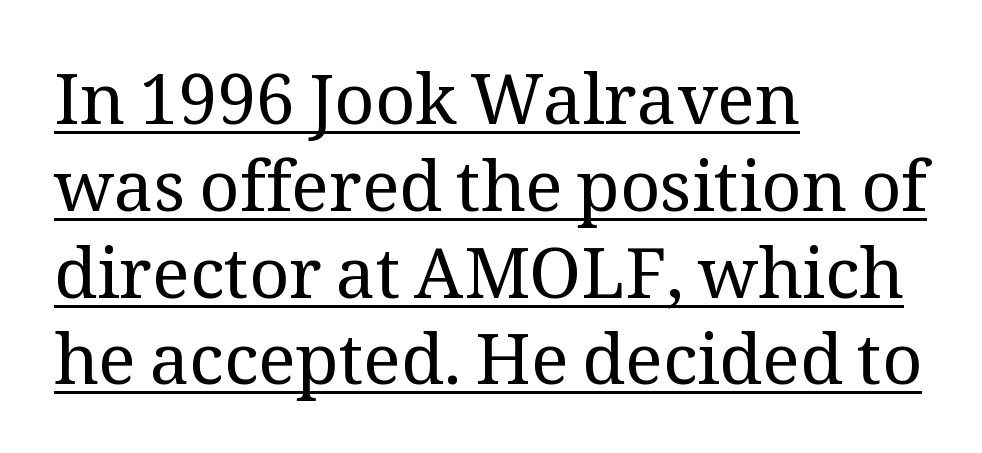
Is this a fixed-width face? No — the glyphs have proportional, varying widths. The lettering holds an erect, upright posture throughout. Stem width sits at or under what a default text font uses. The line texture is even and compact thanks to regular tracking. The lines in this sample share a left origin and differ only in where they stop.
